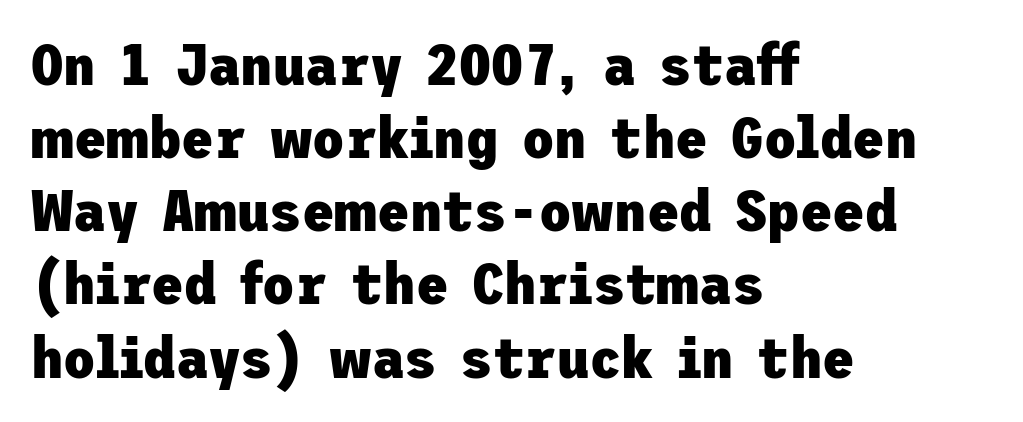
The image shows 59 px heavy sans-serif type, upright; set left-aligned, line spacing 1.24x, normal letter spacing, not underlined; low stroke contrast and a medium x-height.
